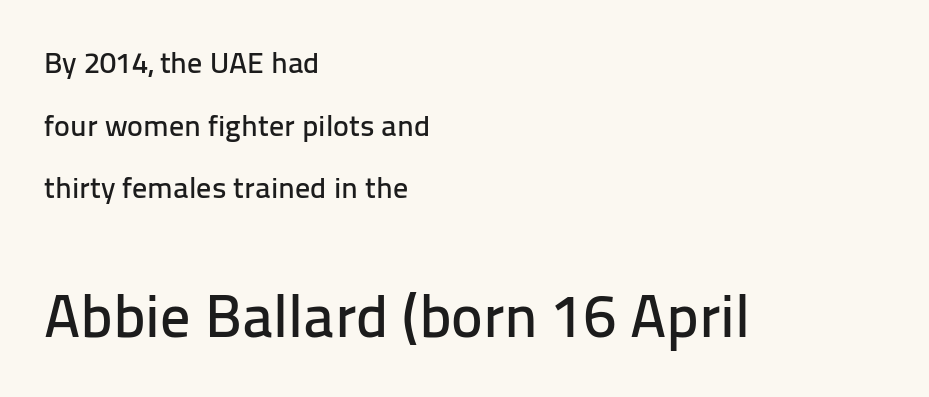
The typography opts for an upright posture over an oblique one. Bigger letters appear in the bottom chunk; the top chunk is reduced. The gap between lines stays unmarked. Are there feet on the stems? There aren't — it's a sans.
